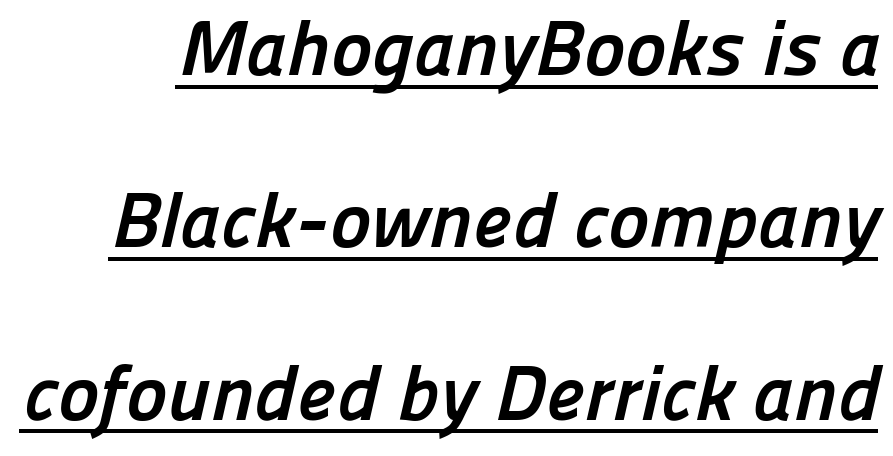
Regarding serifs, this sample does without them. This rendering leaves character spacing at its baseline value. One glance says open: line gaps are wider than usual. A full-strength bold gives these letters their thick strokes.
